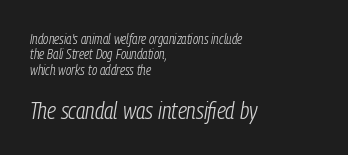
{"italic": "yes", "lean": "right", "slant_degrees": 9, "bold": "no", "underline": "no", "align": "left", "line_spacing": "tight", "line_spacing_ratio": 1.09, "letter_spacing": "normal", "letter_spacing_em": 0.0, "larger_block": "second", "size_ratio": 1.71, "glyph_px": 24}
